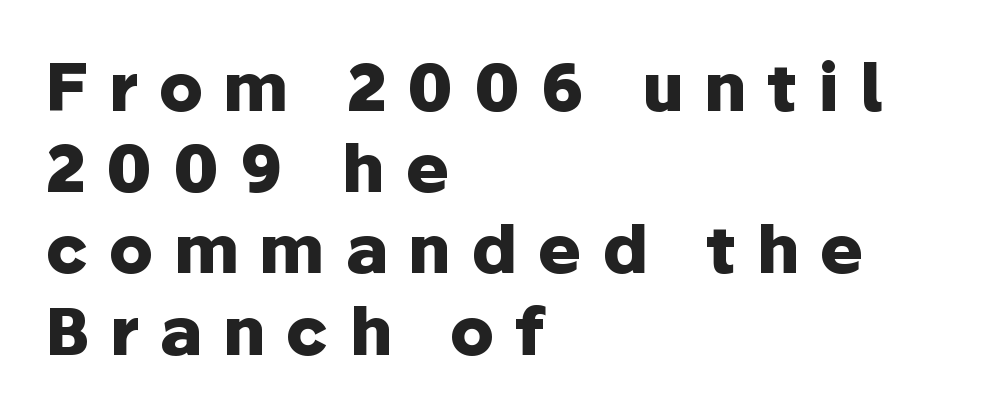
The rendering shows plain stroke endings on the letterforms — a sans-serif design. What weight is shown? A full bold with thick strokes. The letters stand straight up with perfectly vertical stems. Underline: absent. These lines are rendered in a variable-pitch font.
